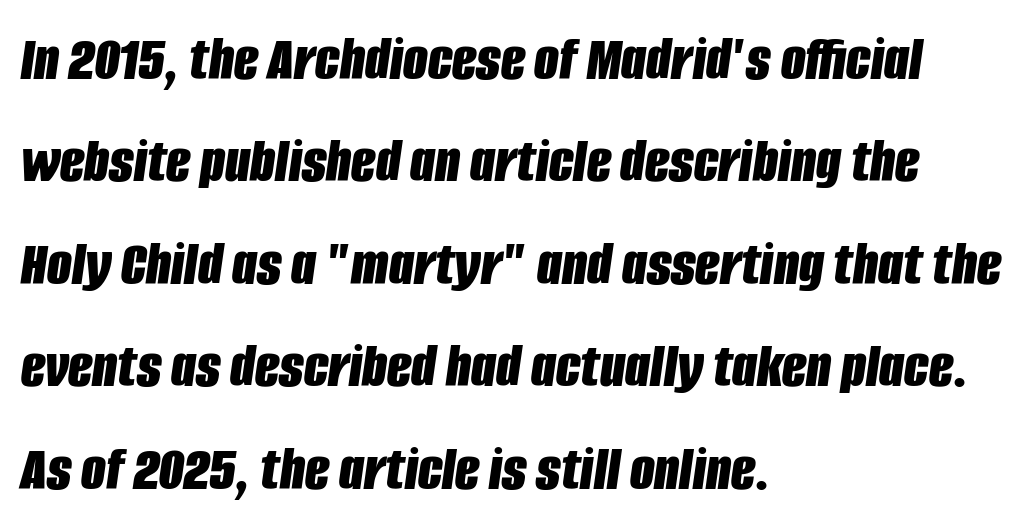
Each word holds together tightly as a unit, with standard inter-letter gaps. Anything drawn beneath the words? Only blank space. Bold? Absolutely — the strokes are thick and heavy. Layout note: lines flush left. Would a proofreader flag this as italicized? Yes.
